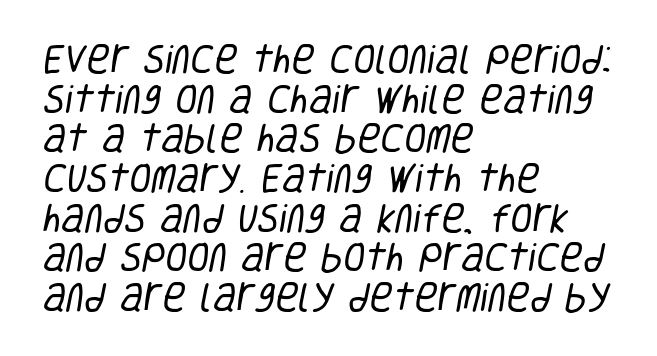
Q: Is the text bold? A: No.
Q: Is the typeface a serif or a sans-serif typeface? A: Sans-serif.
Q: Is the text underlined? A: No.
Q: How is the paragraph aligned? A: Left-aligned.
Q: Is the spacing between letters normal or unusually wide? A: Normal.
Q: Width (condensed, normal, or wide)? A: Condensed.
Q: Stroke contrast? A: Low.
Q: x-height? A: Large.
Q: Monospaced? A: No.
